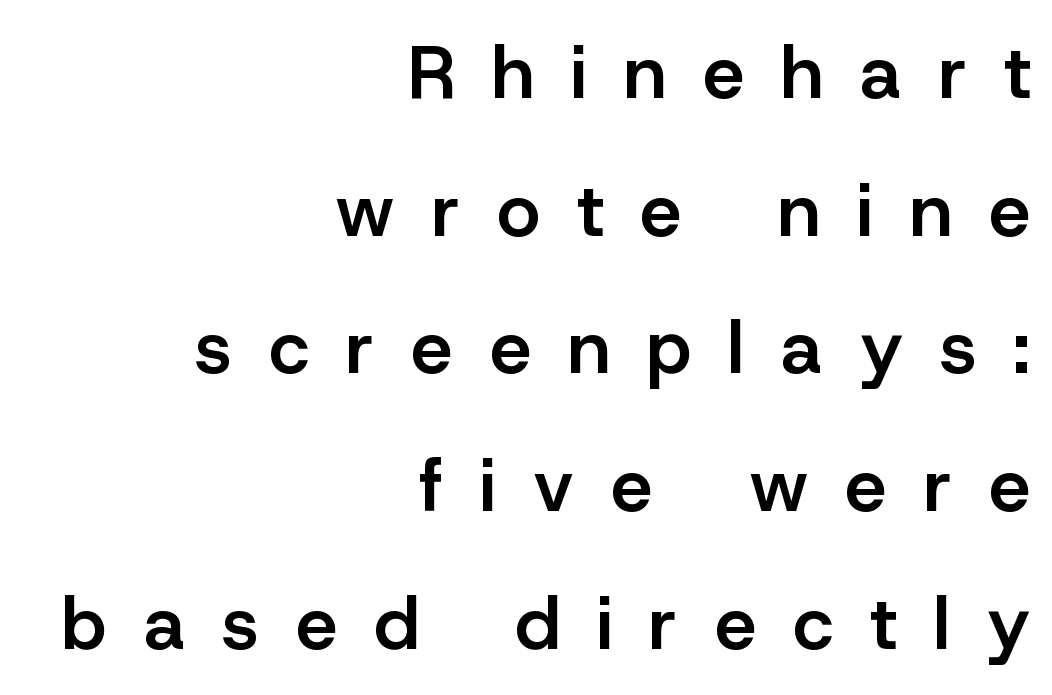
The image shows 74 px semibold sans-serif type, upright; set right-aligned, line spacing 1.86x, unusually wide letter spacing (+0.5 em), not underlined; low stroke contrast and a medium x-height.
